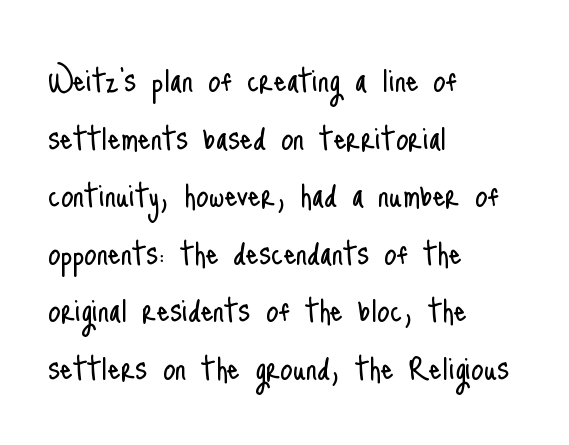
Q: Is the text bold? A: No.
Q: Is the text italic (slanted)? A: No, it is upright.
Q: Is the typeface a serif or a sans-serif typeface? A: Sans-serif.
Q: Is the text underlined? A: No.
Q: How is the paragraph aligned? A: Left-aligned.
Q: Is the spacing between letters normal or unusually wide? A: Normal.
Q: Is the spacing between lines tight, normal or loose? A: Normal.
Q: Width (condensed, normal, or wide)? A: Condensed.
Q: Stroke contrast? A: Low.
Q: x-height? A: Small.
Q: Monospaced? A: No.
